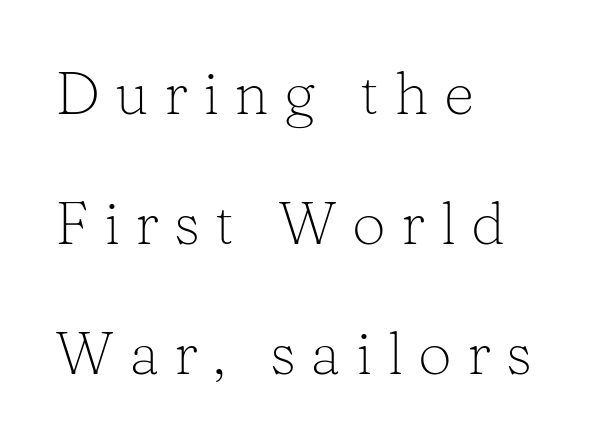
Nobody drew a line under any word here. Old-style or modern, the face here clearly has serifs. Heft: none added — not bold. Proportional: the letters do not fall into vertical columns. Reading down the column, the eye jumps a long way to each next line. Is the block centered? No — it sits flush against the left margin.
